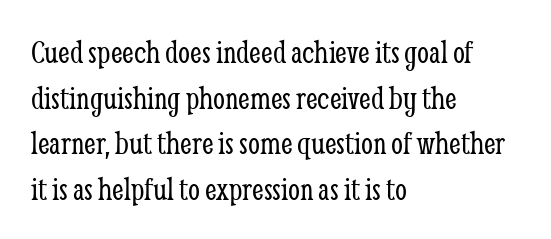
Q: Is the text bold? A: No.
Q: Is the text italic (slanted)? A: No, it is upright.
Q: Is the typeface a serif or a sans-serif typeface? A: Serif.
Q: Is the text underlined? A: No.
Q: How is the paragraph aligned? A: Left-aligned.
Q: Is the spacing between letters normal or unusually wide? A: Normal.
Q: Is the spacing between lines tight, normal or loose? A: Normal.
Q: Width (condensed, normal, or wide)? A: Condensed.
Q: Stroke contrast? A: Low.
Q: x-height? A: Medium.
Q: Monospaced? A: No.
